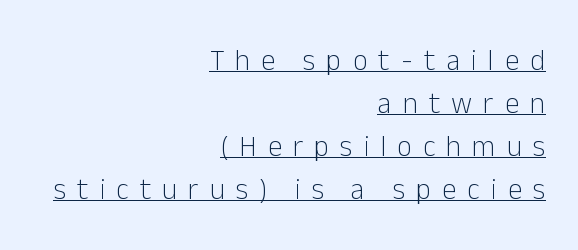
Q: Is the text bold? A: No.
Q: Is the text italic (slanted)? A: No, it is upright.
Q: Is the typeface a serif or a sans-serif typeface? A: Sans-serif.
Q: Is the text underlined? A: Yes.
Q: How is the paragraph aligned? A: Right-aligned.
Q: Is the spacing between letters normal or unusually wide? A: Unusually wide.
Q: Is the spacing between lines tight, normal or loose? A: Normal.
Q: Width (condensed, normal, or wide)? A: Normal.
Q: Stroke contrast? A: Low.
Q: x-height? A: Medium.
Q: Monospaced? A: No.
